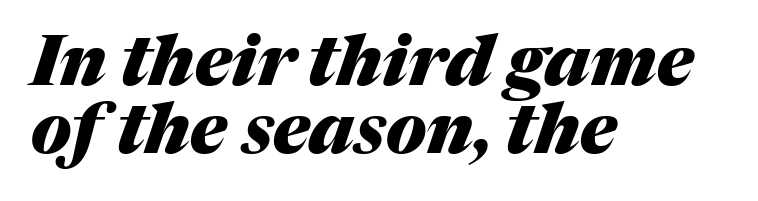
This is oblique type, the kind used for emphasis or titles. Whoever set this chose condensed vertical rhythm over breathing room. Unmarked baselines from the first word to the last. The text block is weighted toward the left margin, trailing off unevenly rightward.
